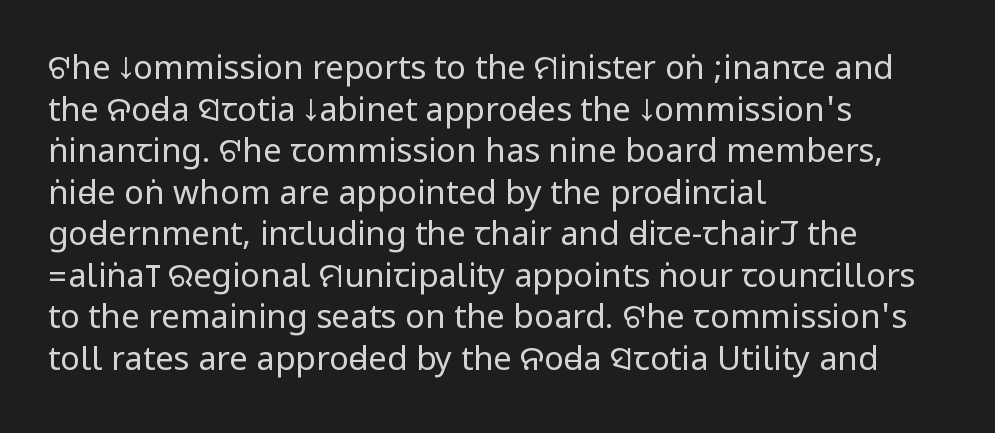
The image shows 33 px regular-weight, condensed sans-serif type, upright; set left-aligned, normal line spacing (1.26x), normal letter spacing, not underlined; low stroke contrast.
